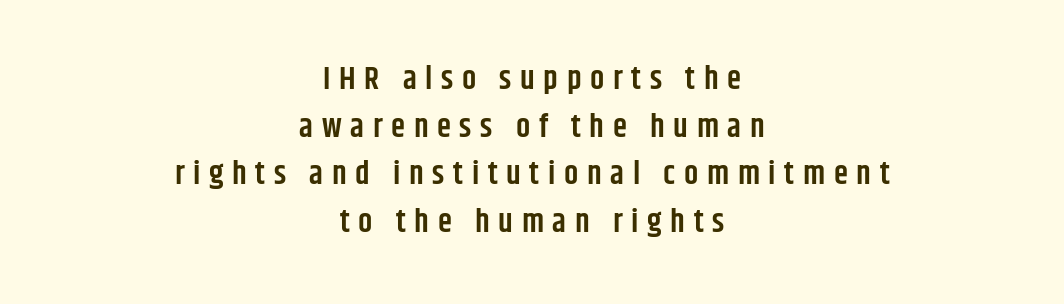
The image shows 32 px semibold, condensed sans-serif type, upright; set centered, normal line spacing (1.49x), unusually wide letter spacing (+0.27 em), not underlined; low stroke contrast and a large x-height.
